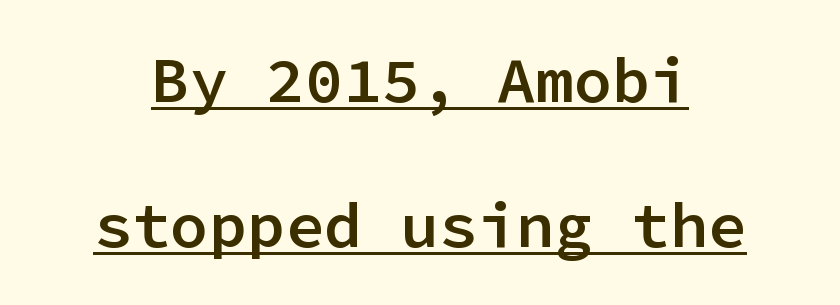
{"serif": "no", "italic": "no", "bold": "semi", "weight": "semibold", "width": "normal", "stroke_contrast": "low", "x_height": "medium", "monospaced": "yes", "underline": "yes", "line_spacing": "loose", "line_spacing_ratio": 2.27, "letter_spacing": "normal", "letter_spacing_em": 0.0, "glyph_px": 64}
